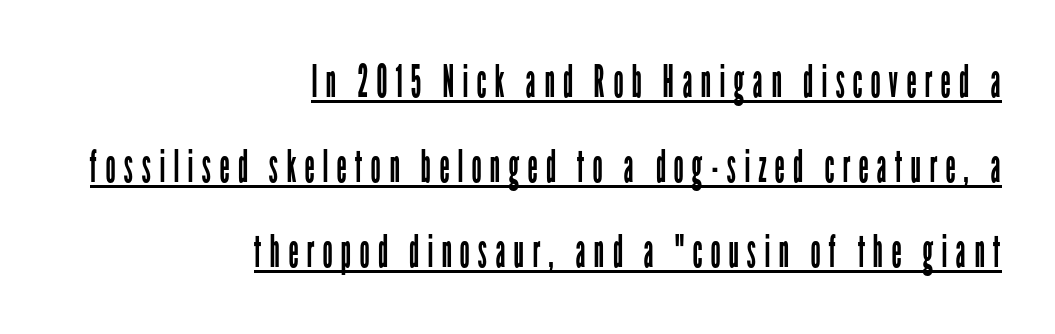
Q: Is the text bold? A: No.
Q: Is the text italic (slanted)? A: No, it is upright.
Q: Is the typeface a serif or a sans-serif typeface? A: Sans-serif.
Q: Is the text underlined? A: Yes.
Q: How is the paragraph aligned? A: Right-aligned.
Q: Width (condensed, normal, or wide)? A: Condensed.
Q: Stroke contrast? A: Low.
Q: x-height? A: Medium.
Q: Monospaced? A: No.
